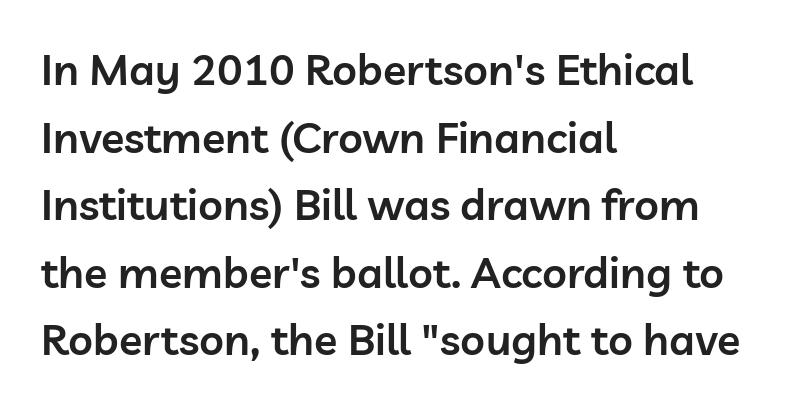
Q: Is the text bold? A: Semi-bold.
Q: Is the text italic (slanted)? A: No, it is upright.
Q: Is the typeface a serif or a sans-serif typeface? A: Sans-serif.
Q: Is the text underlined? A: No.
Q: How is the paragraph aligned? A: Left-aligned.
Q: Is the spacing between letters normal or unusually wide? A: Normal.
Q: Is the spacing between lines tight, normal or loose? A: Normal.
Q: Width (condensed, normal, or wide)? A: Normal.
Q: Stroke contrast? A: Low.
Q: x-height? A: Medium.
Q: Monospaced? A: No.
